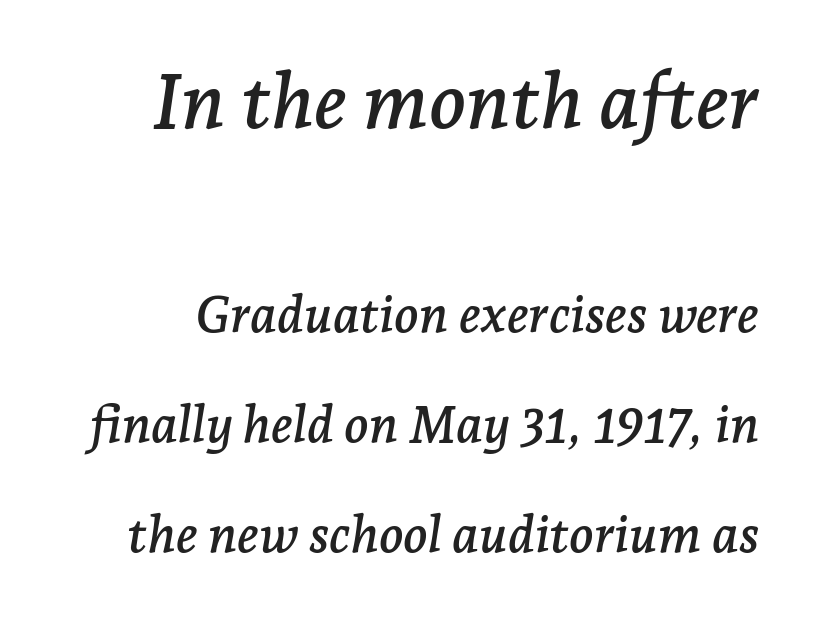
The image shows 77 px serif type, italic (leaning right); set loose line spacing (2.16x), normal letter spacing, not underlined; the first (top) block is 1.51x larger; low stroke contrast and a medium x-height.
